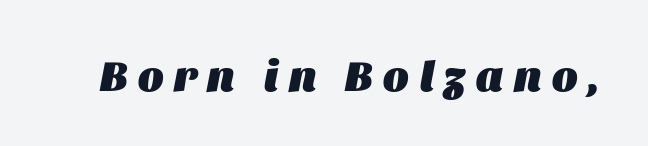
{"italic": "yes", "lean": "right", "slant_degrees": 11, "bold": "yes", "weight": "heavy", "width": "normal", "stroke_contrast": "medium", "x_height": "large", "monospaced": "no", "underline": "no", "letter_spacing": "wide", "letter_spacing_em": 0.25, "glyph_px": 43}
